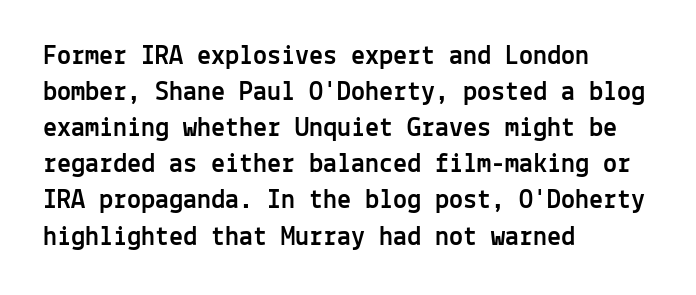
{"serif": "no", "italic": "no", "width": "normal", "x_height": "medium", "monospaced": "yes", "underline": "no", "align": "left", "line_spacing": "normal", "line_spacing_ratio": 1.29, "letter_spacing": "normal", "letter_spacing_em": 0.0, "glyph_px": 28}
